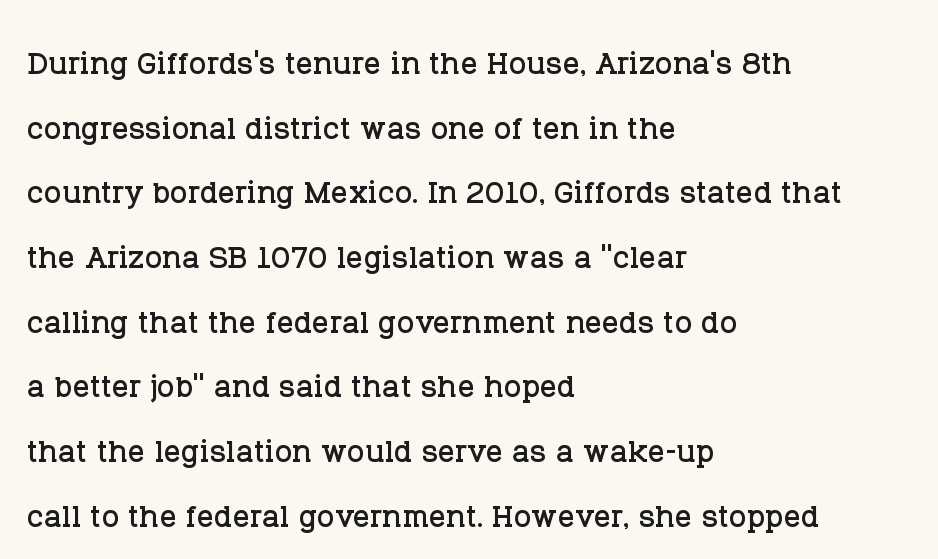
{"serif": "yes", "italic": "no", "width": "normal", "stroke_contrast": "low", "x_height": "large", "monospaced": "no", "underline": "no", "align": "left", "line_spacing": "normal", "line_spacing_ratio": 1.54, "letter_spacing": "normal", "letter_spacing_em": 0.0, "glyph_px": 42}
